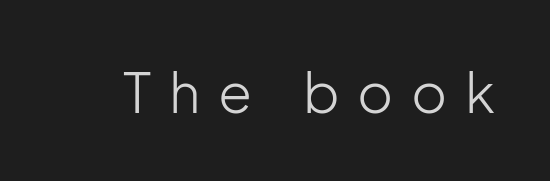
The image shows 55 px light sans-serif type, upright; set unusually wide letter spacing (+0.32 em), not underlined; low stroke contrast and a medium x-height.
